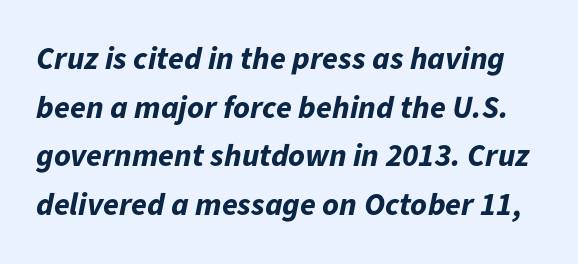
Q: Is the text bold? A: Yes.
Q: Is the text italic (slanted)? A: Yes, it leans right by about 11 degrees.
Q: Is the text underlined? A: No.
Q: Is the spacing between letters normal or unusually wide? A: Normal.
Q: Is the spacing between lines tight, normal or loose? A: Normal.
Q: Width (condensed, normal, or wide)? A: Normal.
Q: Stroke contrast? A: Low.
Q: x-height? A: Medium.
Q: Monospaced? A: No.
